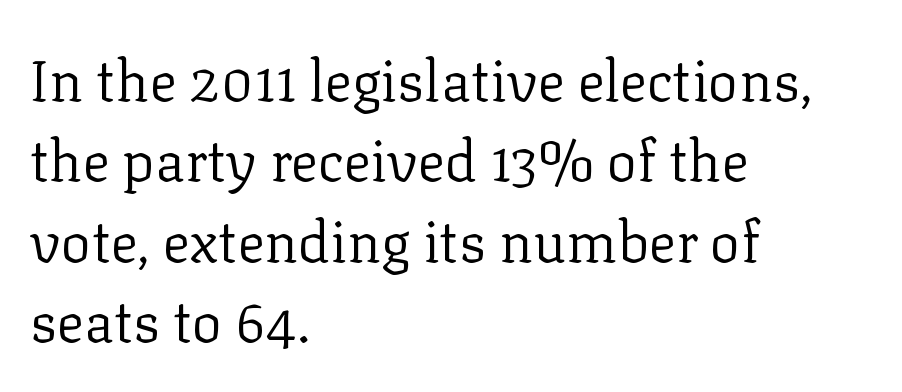
The setting favours the left margin, as ordinary paragraphs usually do. Successive baselines arrive at the customary interval. A typesetter would mark this as roman, not italic. Words float on clear page, feet unadorned. Vertical stems look standard width or narrower in stroke. Tracking here is standard; glyphs follow each other at the usual distance.
